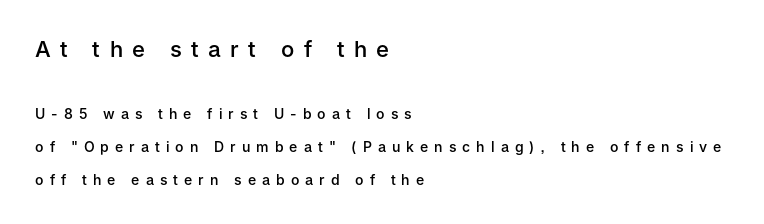
The image shows 22 px text type, upright; set left-aligned, loose line spacing (2.36x), unusually wide letter spacing (+0.43 em), not underlined; the first (top) block is 1.57x larger.
